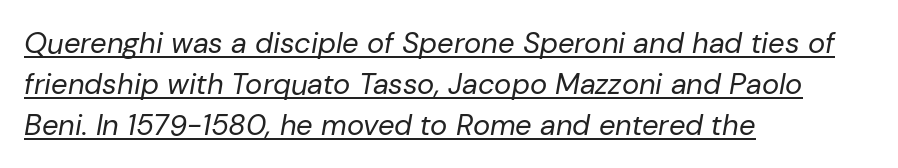
The image shows 29 px regular-weight type, italic (leaning right); set left-aligned, normal line spacing (1.41x), normal letter spacing, underlined; low stroke contrast and a medium x-height.
